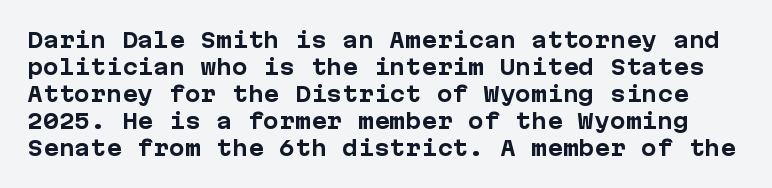
The image shows 21 px bold type, upright; set normal line spacing (1.28x), normal letter spacing, not underlined.
